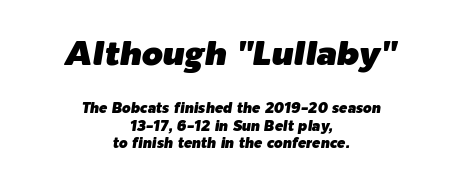
The axis of the letterforms is tilted away from vertical. Notice how the passage keeps no hard edge, just a central spine. Do the characters align in a grid? No, the font is proportional. Each word holds together tightly as a unit, with standard inter-letter gaps. The baseline area is clear. Size hierarchy here favors the leading block over the trailing one.
